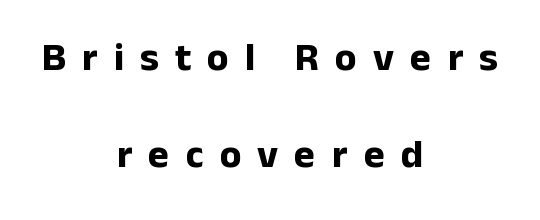
The image shows 40 px bold sans-serif type, upright; set centered, loose line spacing (2.43x), unusually wide letter spacing (+0.4 em), not underlined; low stroke contrast and a medium x-height.
